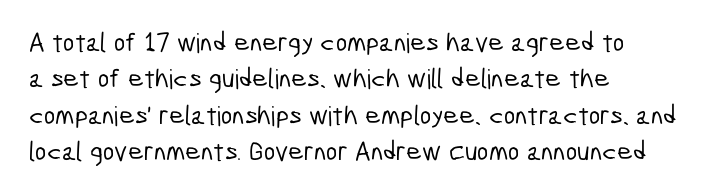
{"underline": "no", "align": "left", "line_spacing": "normal", "line_spacing_ratio": 1.35, "letter_spacing": "normal", "letter_spacing_em": 0.0, "glyph_px": 27}
